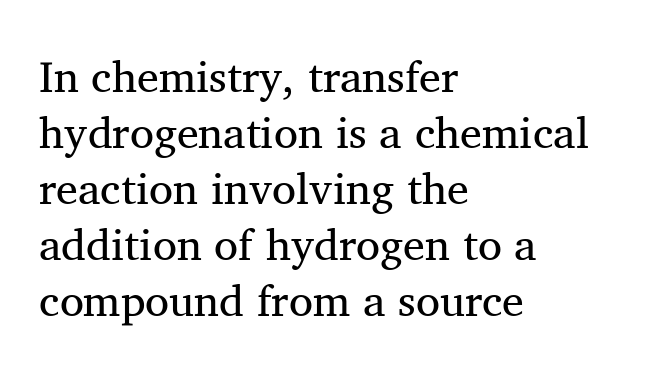
Character widths vary here, with narrow letters taking less room than wide ones. Regular leading. Has an underline been added? It has not. Stroke mass is kept to a normal reading level or below.
